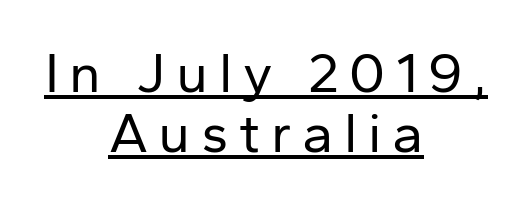
{"serif": "no", "italic": "no", "bold": "no", "weight": "regular", "width": "normal", "stroke_contrast": "low", "x_height": "medium", "monospaced": "no", "underline": "yes", "align": "center", "line_spacing": "tight", "line_spacing_ratio": 1.08, "glyph_px": 56}
